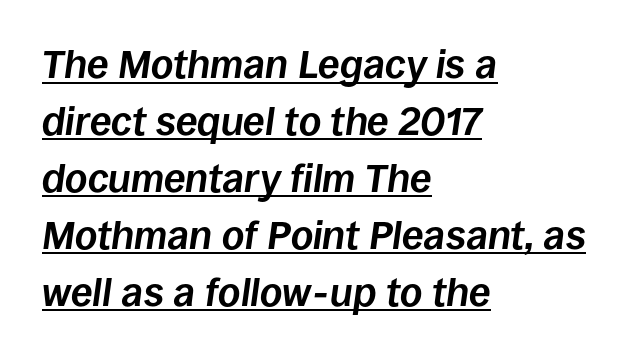
{"italic": "yes", "lean": "right", "slant_degrees": 8, "bold": "yes", "weight": "bold", "width": "normal", "stroke_contrast": "low", "x_height": "large", "monospaced": "no", "underline": "yes", "align": "left", "line_spacing": "normal", "line_spacing_ratio": 1.46, "letter_spacing": "normal", "letter_spacing_em": 0.0, "glyph_px": 39}
